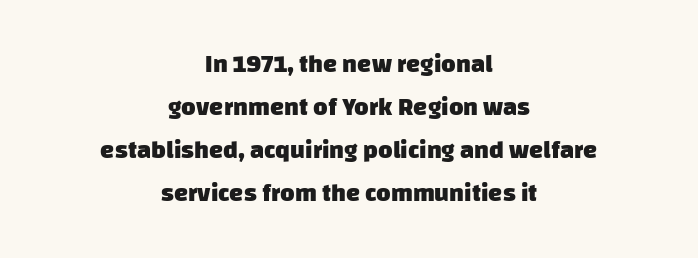
The image shows 25 px bold type; set centered, line spacing 1.72x, normal letter spacing, not underlined.
